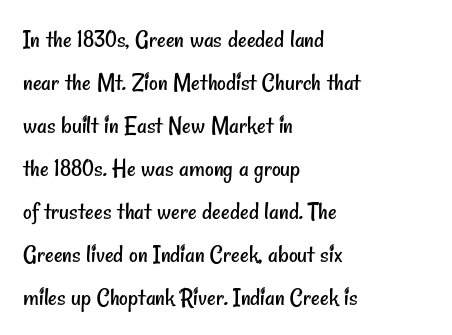
Q: Is the text bold? A: No.
Q: Is the text underlined? A: No.
Q: How is the paragraph aligned? A: Left-aligned.
Q: Is the spacing between letters normal or unusually wide? A: Normal.
Q: Is the spacing between lines tight, normal or loose? A: Normal.
